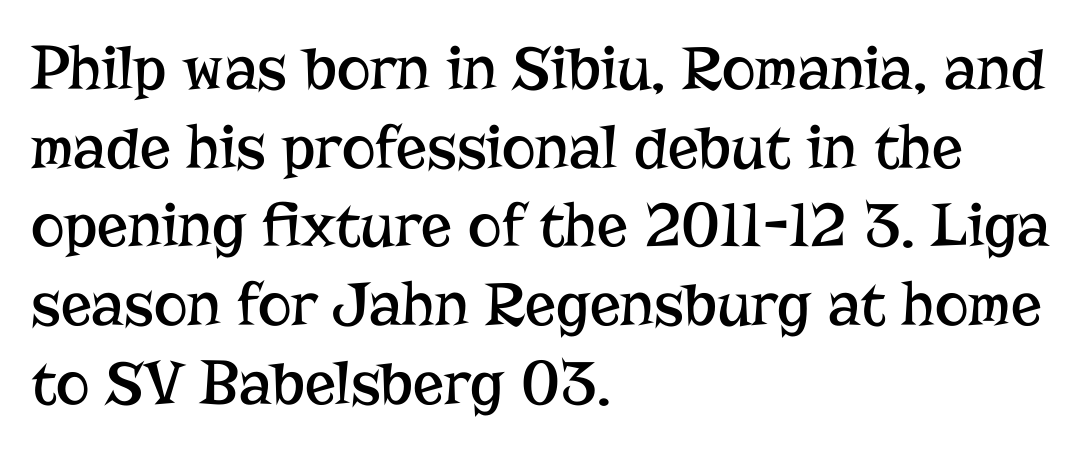
{"serif": "yes", "italic": "no", "bold": "no", "weight": "regular", "width": "normal", "stroke_contrast": "low", "x_height": "medium", "monospaced": "no", "underline": "no", "align": "left", "line_spacing_ratio": 1.23, "letter_spacing": "normal", "letter_spacing_em": 0.0, "glyph_px": 64}
